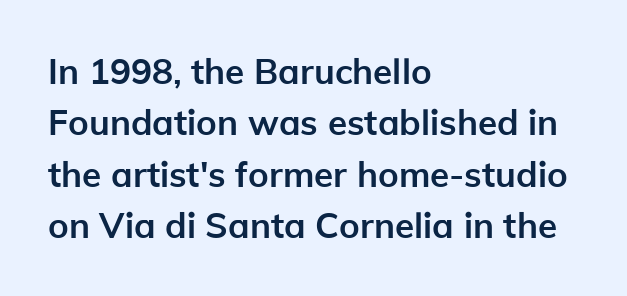
Is this a fixed-width face? No — the glyphs have proportional, varying widths. The lines in this sample share a left origin and differ only in where they stop. Default kerning and tracking; the words read as compact shapes. Posture: vertical.
